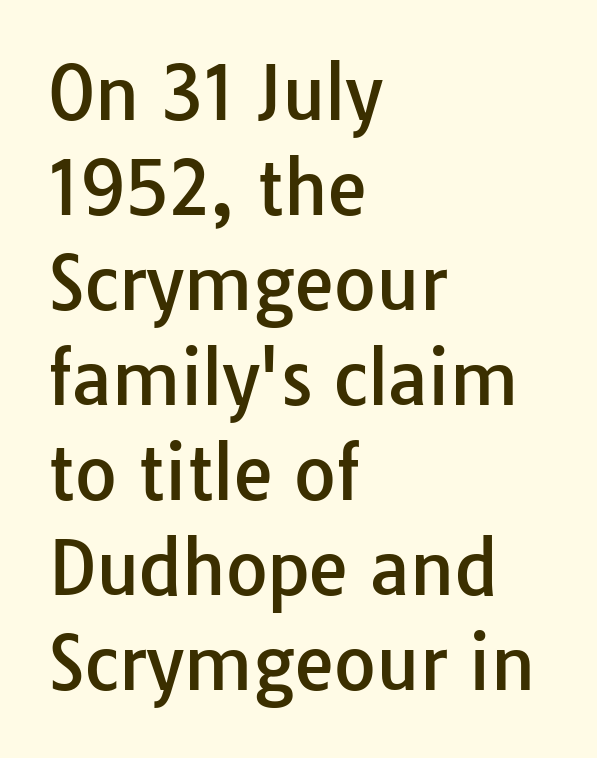
The image shows 72 px sans-serif type, upright; set left-aligned, normal line spacing (1.32x), normal letter spacing, not underlined; low stroke contrast and a medium x-height.
